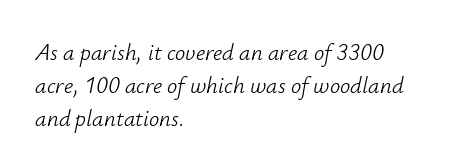
The image shows 23 px text type, italic (leaning right); set left-aligned, normal line spacing (1.43x), normal letter spacing, not underlined.
